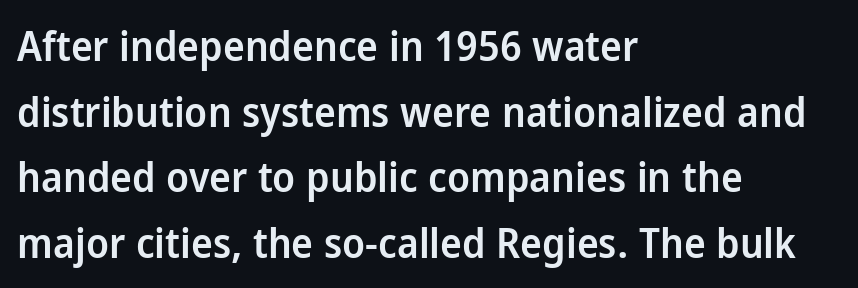
The image shows 41 px semibold sans-serif type, upright; set left-aligned, normal line spacing (1.6x), normal letter spacing, not underlined; low stroke contrast and a medium x-height.
